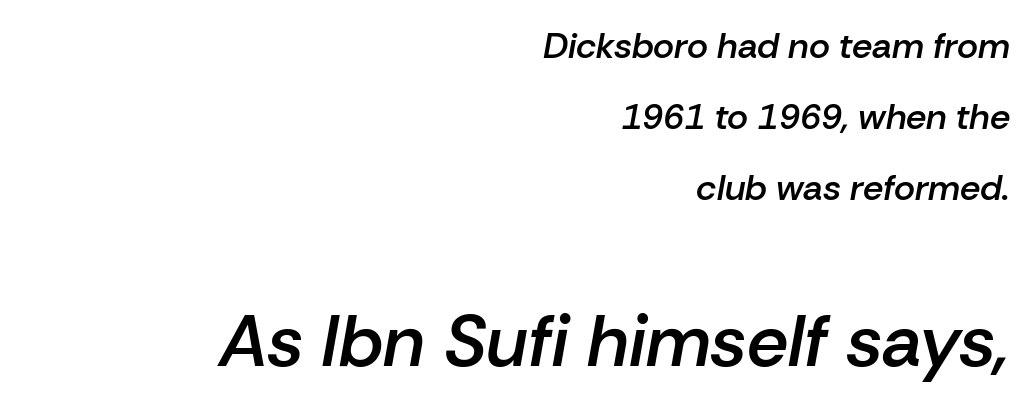
The zone under the glyphs is completely vacant. Compared with a flush-left layout, this one pins lines to the opposite, right side. Observe the lean: these are italic letterforms. Reading down the column, the eye jumps a long way to each next line. The rendering uses natural spacing where letterforms have individual widths. The more generous point size was reserved for the lower chunk.
